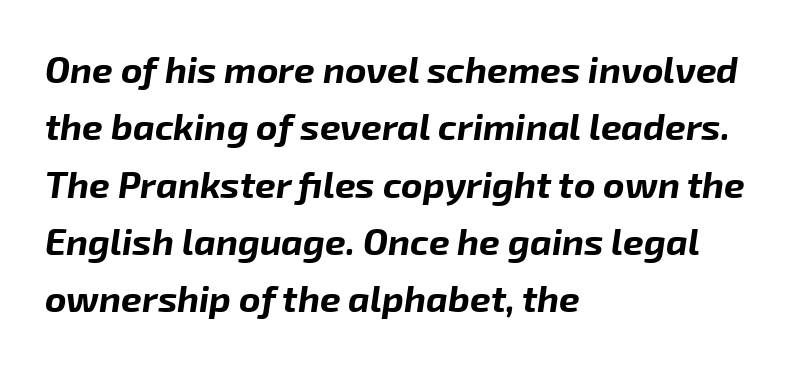
The block of text has a typical density, with ordinary space between rows. The letters advance in unequal steps, a hallmark of proportional type. Every character sits at an angle, as italics do. Which margin do the lines hug? The left one — the right edge is uneven.
